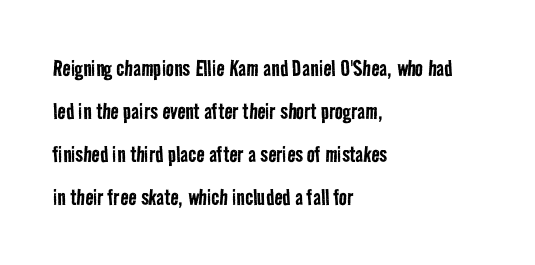
The image shows 27 px text type; set left-aligned, normal line spacing (1.59x), normal letter spacing, not underlined.
